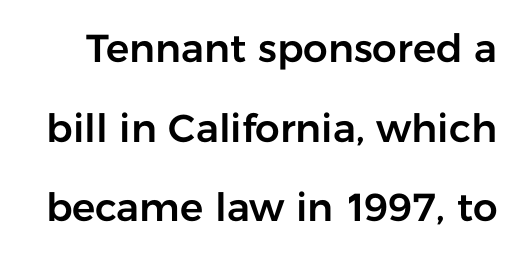
Q: Is the text italic (slanted)? A: No, it is upright.
Q: Is the typeface a serif or a sans-serif typeface? A: Sans-serif.
Q: Is the text underlined? A: No.
Q: Is the spacing between letters normal or unusually wide? A: Normal.
Q: Is the spacing between lines tight, normal or loose? A: Loose.
Q: Width (condensed, normal, or wide)? A: Normal.
Q: Stroke contrast? A: Low.
Q: x-height? A: Medium.
Q: Monospaced? A: No.
